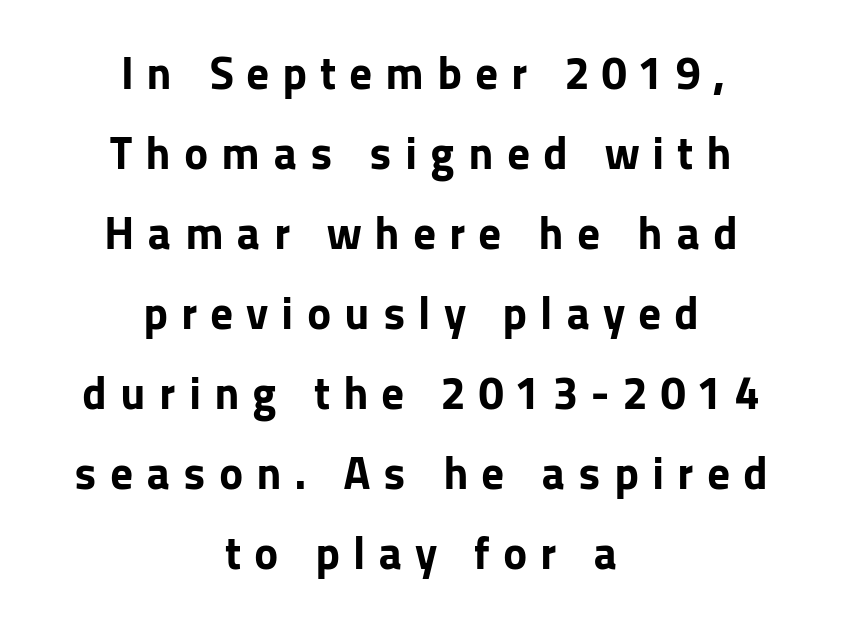
The image shows 46 px bold sans-serif type, upright; set centered, line spacing 1.74x, unusually wide letter spacing (+0.28 em), not underlined; low stroke contrast and a medium x-height.
